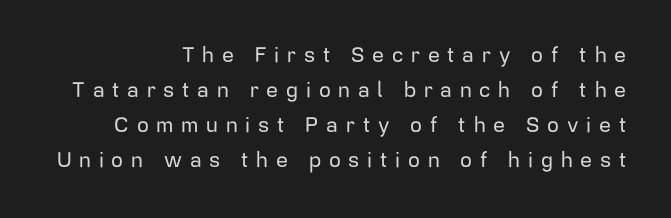
The image shows 21 px text type, upright; set right-aligned, normal line spacing (1.67x), unusually wide letter spacing (+0.37 em), not underlined.
